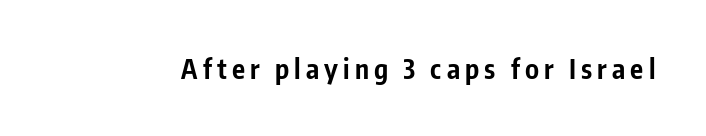
Q: Is the text bold? A: Yes.
Q: Is the text italic (slanted)? A: No, it is upright.
Q: Is the text underlined? A: No.
